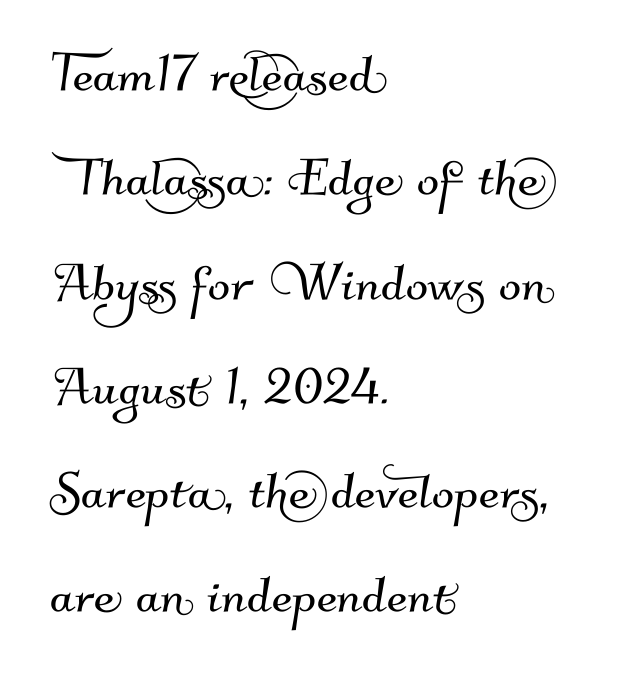
Lines of text with bare space underneath. Are there feet on the stems? There aren't — it's a sans. Normally led — the rows are evenly, conventionally spaced. This sample has the flowing, uneven cadence of proportional lettering. The horizontal fit of the characters is conventional and even.
